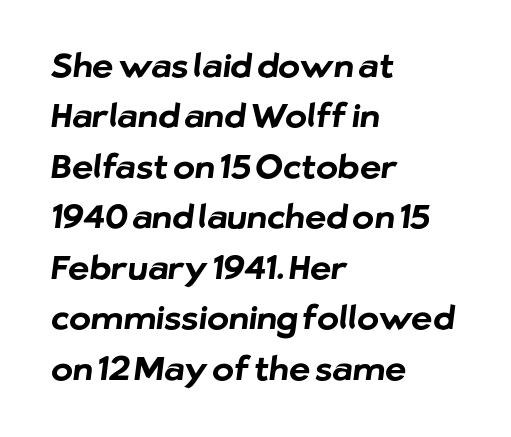
Q: Is the text bold? A: Yes.
Q: Is the typeface a serif or a sans-serif typeface? A: Sans-serif.
Q: Is the text underlined? A: No.
Q: How is the paragraph aligned? A: Left-aligned.
Q: Is the spacing between letters normal or unusually wide? A: Normal.
Q: Is the spacing between lines tight, normal or loose? A: Normal.
Q: Width (condensed, normal, or wide)? A: Normal.
Q: Stroke contrast? A: Low.
Q: x-height? A: Medium.
Q: Monospaced? A: No.
